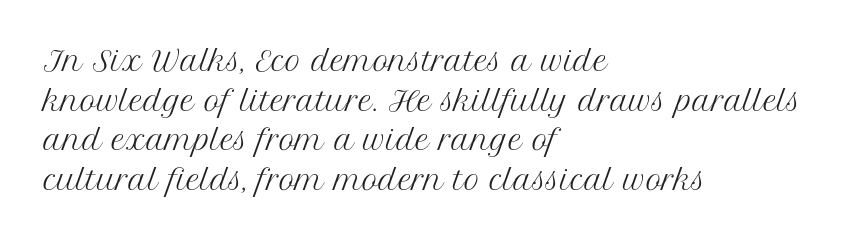
Notice how descenders clear the ascenders below comfortably — that's standard leading. Inter-character spacing is left at the font's built-in metrics. Bare-footed words on every line. The strokes are not fattened; the text isn't bold. A student would call this left alignment; a typographer would say flush left, rag right.
